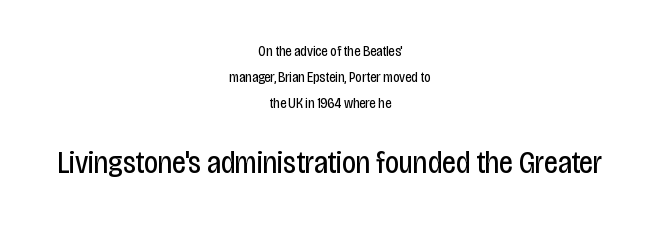
The image shows 31 px regular-weight, condensed sans-serif type, upright; set centered, line spacing 1.85x, normal letter spacing, not underlined; the second (bottom) block is 2.21x larger; low stroke contrast and a large x-height.
